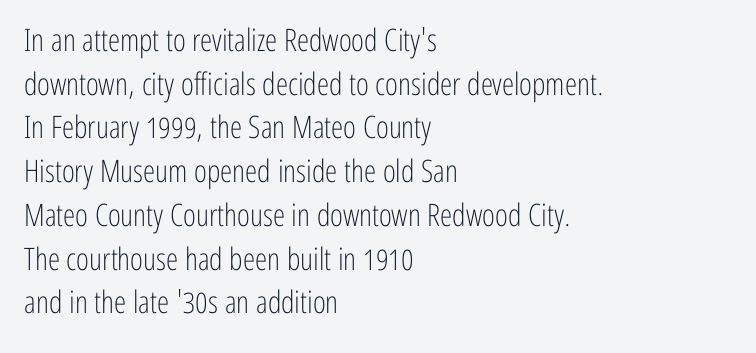
Q: Is the text bold? A: No.
Q: Is the text italic (slanted)? A: No, it is upright.
Q: Is the typeface a serif or a sans-serif typeface? A: Sans-serif.
Q: Is the text underlined? A: No.
Q: How is the paragraph aligned? A: Left-aligned.
Q: Is the spacing between letters normal or unusually wide? A: Normal.
Q: Is the spacing between lines tight, normal or loose? A: Normal.
Q: Width (condensed, normal, or wide)? A: Condensed.
Q: Stroke contrast? A: Low.
Q: x-height? A: Medium.
Q: Monospaced? A: No.
